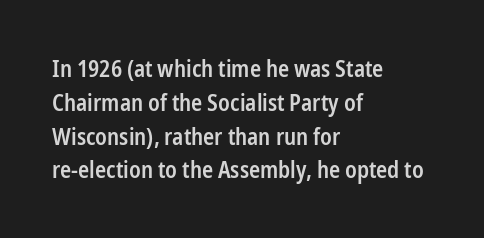
The image shows 23 px text type, upright; set left-aligned, normal line spacing (1.47x), normal letter spacing, not underlined.
